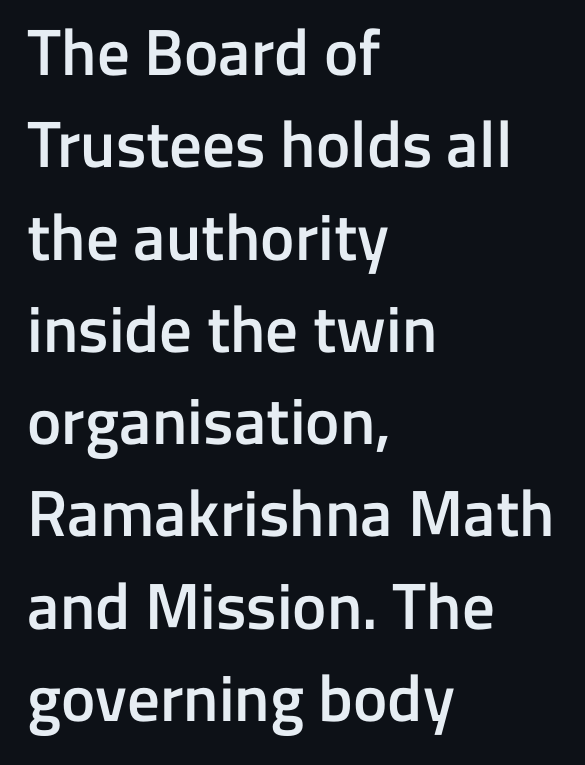
Grotesque or geometric, the face here clearly has no serifs. Note the varied advance widths — an 'i' is clearly narrower than an 'm'. This sample uses plain, unmodified letter spacing. Leftover space on each line is placed entirely after the last word.
